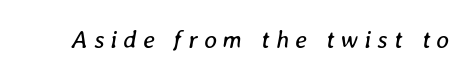
Q: Is the text bold? A: No.
Q: Is the text italic (slanted)? A: Yes, it leans right by about 8 degrees.
Q: Is the text underlined? A: No.
Q: Is the spacing between letters normal or unusually wide? A: Unusually wide.
